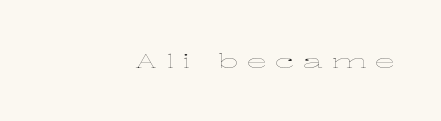
{"italic": "no", "bold": "no", "underline": "no", "align": "right", "letter_spacing": "wide", "letter_spacing_em": 0.44, "glyph_px": 20}
